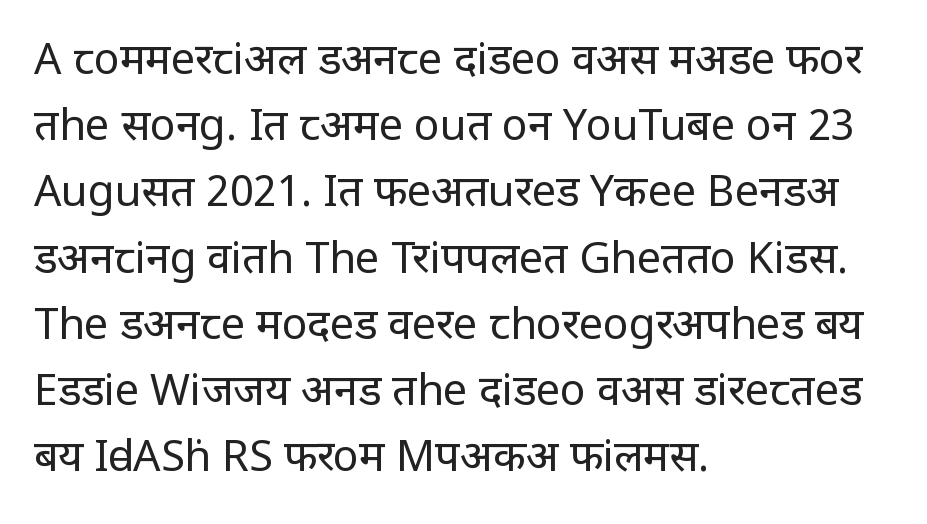
Horizontal bands of white between lines are of average thickness. How are the letters spaced? Ordinarily, with no added tracking. Examine the stroke ends and you'll find no serifs. Rule under the text: the space is simply empty. Do the letters lean? They stand straight. These lines are rendered in a variable-pitch font.
